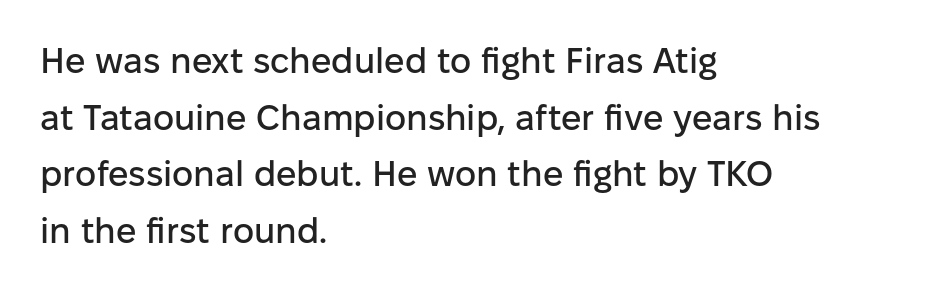
Q: Is the text italic (slanted)? A: No, it is upright.
Q: Is the typeface a serif or a sans-serif typeface? A: Sans-serif.
Q: Is the text underlined? A: No.
Q: How is the paragraph aligned? A: Left-aligned.
Q: Is the spacing between letters normal or unusually wide? A: Normal.
Q: Is the spacing between lines tight, normal or loose? A: Normal.
Q: Width (condensed, normal, or wide)? A: Normal.
Q: Stroke contrast? A: Low.
Q: x-height? A: Medium.
Q: Monospaced? A: No.
